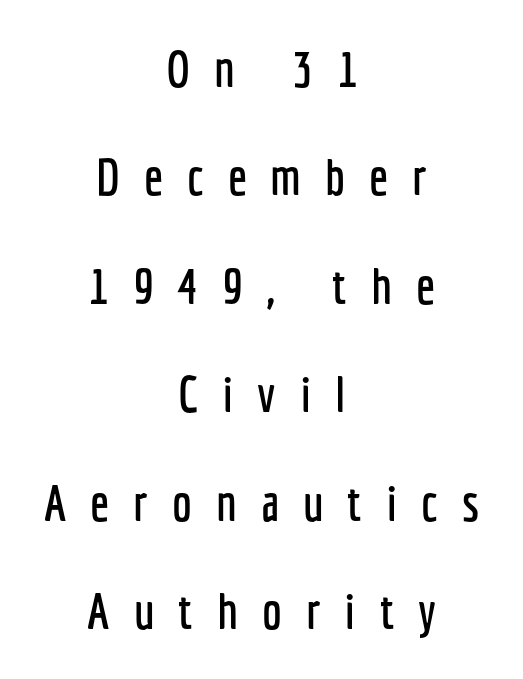
Q: Is the text italic (slanted)? A: No, it is upright.
Q: Is the typeface a serif or a sans-serif typeface? A: Sans-serif.
Q: Is the text underlined? A: No.
Q: How is the paragraph aligned? A: Centered.
Q: Is the spacing between letters normal or unusually wide? A: Unusually wide.
Q: Is the spacing between lines tight, normal or loose? A: Loose.
Q: Width (condensed, normal, or wide)? A: Condensed.
Q: Stroke contrast? A: Low.
Q: x-height? A: Medium.
Q: Monospaced? A: No.
